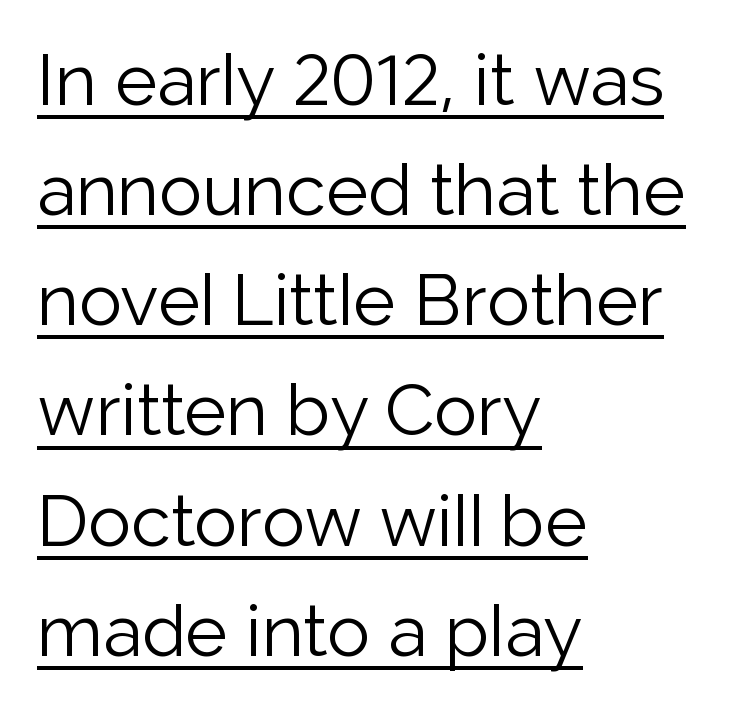
The image shows 72 px light sans-serif type, upright; set left-aligned, normal line spacing (1.53x), normal letter spacing, underlined; low stroke contrast and a medium x-height.
